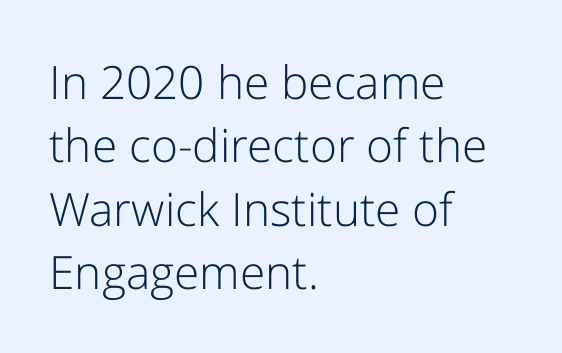
Q: Is the text bold? A: No.
Q: Is the text italic (slanted)? A: No, it is upright.
Q: Is the typeface a serif or a sans-serif typeface? A: Sans-serif.
Q: Is the text underlined? A: No.
Q: How is the paragraph aligned? A: Left-aligned.
Q: Is the spacing between letters normal or unusually wide? A: Normal.
Q: Is the spacing between lines tight, normal or loose? A: Normal.
Q: Width (condensed, normal, or wide)? A: Normal.
Q: Stroke contrast? A: Low.
Q: x-height? A: Medium.
Q: Monospaced? A: No.
